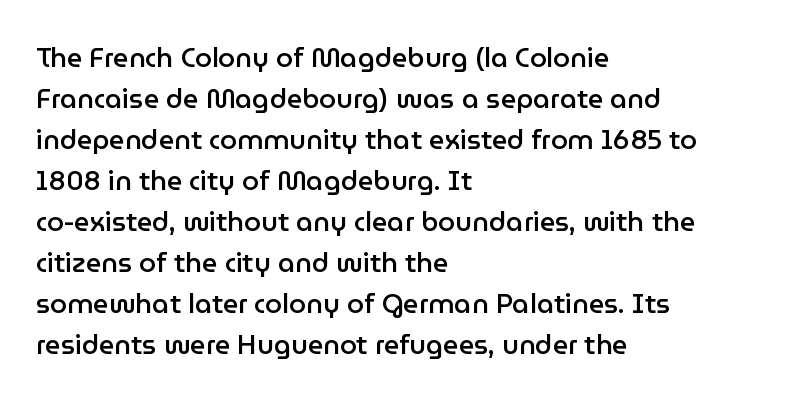
Q: Is the text bold? A: Semi-bold.
Q: Is the text italic (slanted)? A: No, it is upright.
Q: Is the text underlined? A: No.
Q: How is the paragraph aligned? A: Left-aligned.
Q: Is the spacing between letters normal or unusually wide? A: Normal.
Q: Is the spacing between lines tight, normal or loose? A: Normal.
